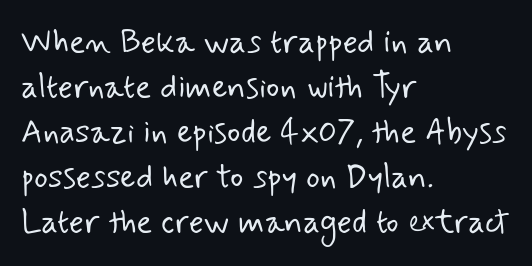
{"serif": "no", "bold": "no", "weight": "light", "width": "normal", "stroke_contrast": "low", "x_height": "small", "monospaced": "no", "underline": "no", "align": "left", "line_spacing": "normal", "line_spacing_ratio": 1.36, "letter_spacing": "normal", "letter_spacing_em": 0.0, "glyph_px": 33}
